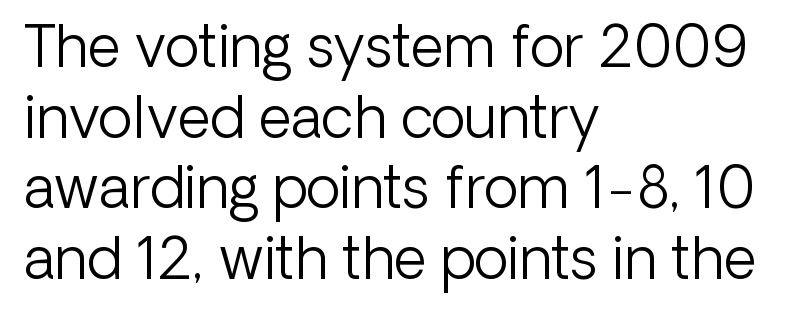
The letters stand upright; this is a roman face. The gap between lines stays unmarked. The letters carry no serifs — their stems end cleanly without finishing strokes. Typeset ragged right — the left edge is the straight one.
